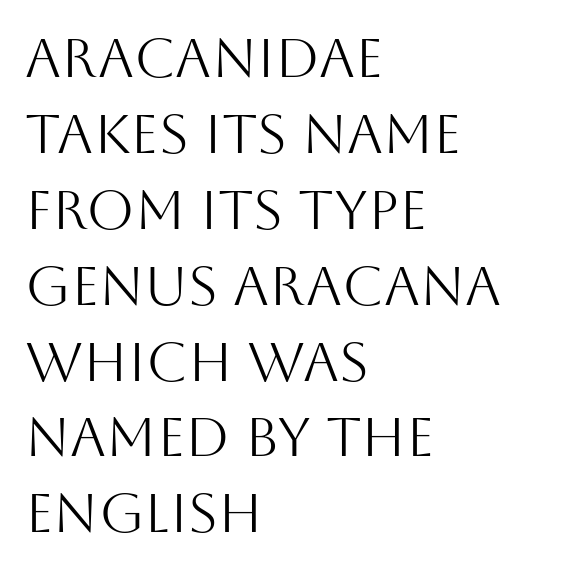
Just letters on the line, the space beneath them empty. The block of text has a typical density, with ordinary space between rows. This sample has the flowing, uneven cadence of proportional lettering. Upright lettering throughout. The paragraph has a hard left edge and a soft right edge.
